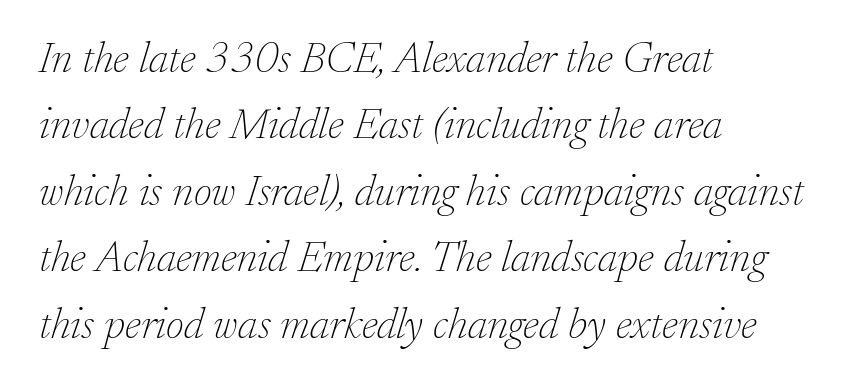
Clear beneath every line of the passage. Letters have the restrained weight of plain body copy at most. What stands out about the letter spacing? Nothing — it is the standard amount. The setting favours the left margin, as ordinary paragraphs usually do. Regarding leading, the lines here are spaced in the standard way.
